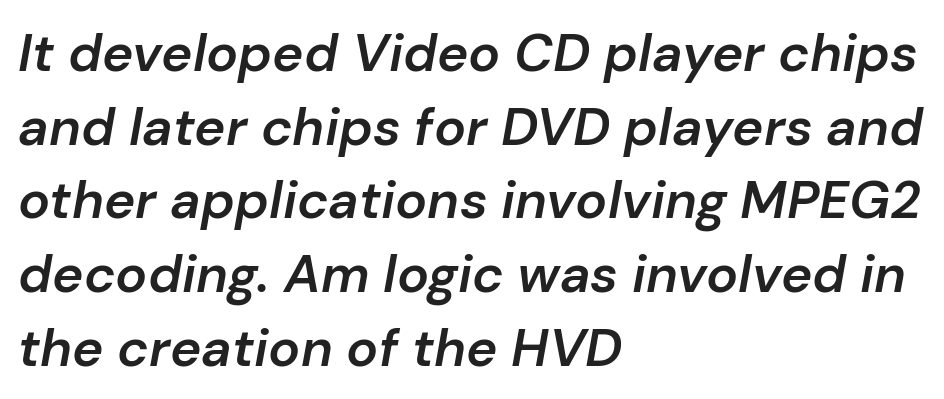
The image shows 53 px semibold type, italic (leaning right); set left-aligned, normal line spacing (1.39x), normal letter spacing, not underlined; low stroke contrast and a medium x-height.
